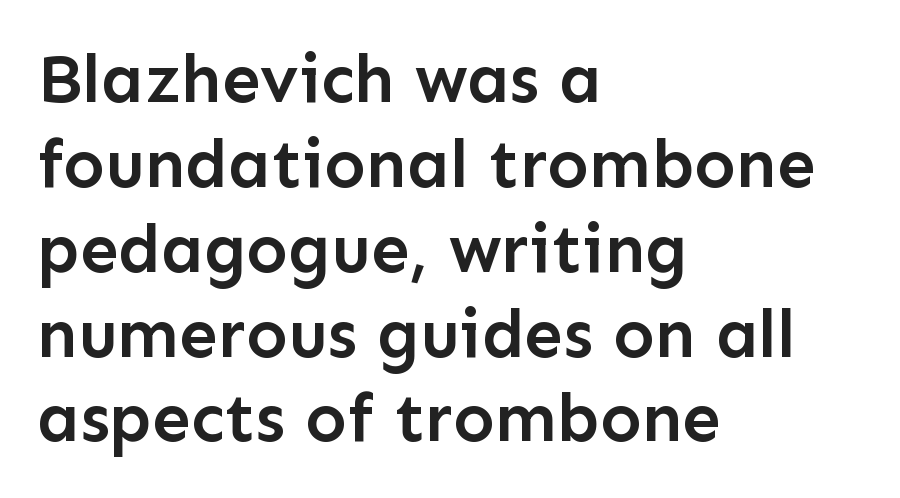
{"serif": "no", "italic": "no", "bold": "semi", "weight": "semibold", "width": "normal", "stroke_contrast": "low", "x_height": "medium", "monospaced": "no", "underline": "no", "align": "left", "line_spacing_ratio": 1.23, "letter_spacing": "normal", "letter_spacing_em": 0.0, "glyph_px": 69}
